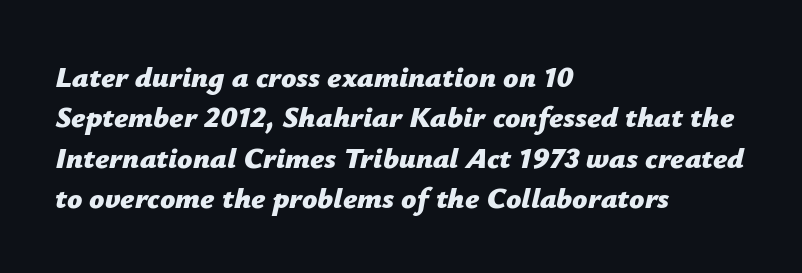
Q: Is the text bold? A: Yes.
Q: Is the text italic (slanted)? A: Yes, it leans right by about 12 degrees.
Q: Is the text underlined? A: No.
Q: How is the paragraph aligned? A: Left-aligned.
Q: Is the spacing between letters normal or unusually wide? A: Normal.
Q: Is the spacing between lines tight, normal or loose? A: Normal.
Q: Width (condensed, normal, or wide)? A: Normal.
Q: Stroke contrast? A: Low.
Q: x-height? A: Medium.
Q: Monospaced? A: No.
